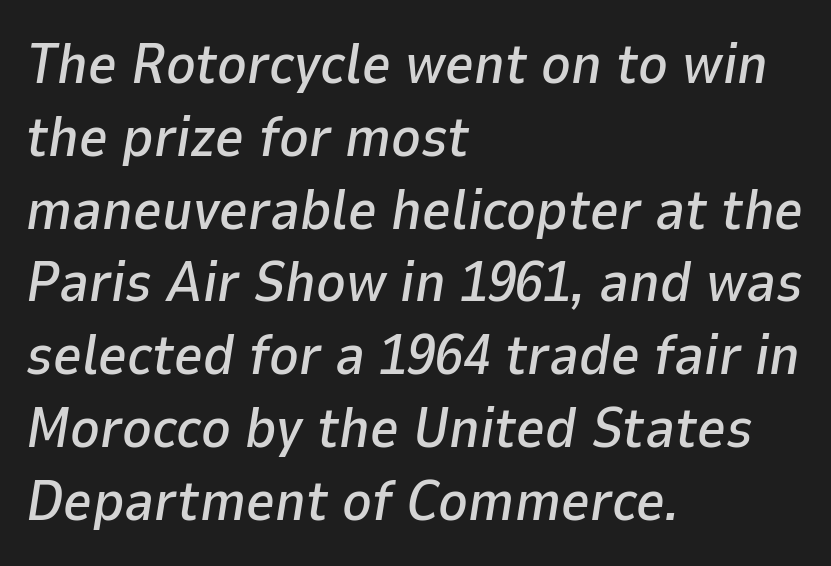
The image shows 56 px text type, italic (leaning right); set left-aligned, normal line spacing (1.3x), normal letter spacing, not underlined; low stroke contrast and a medium x-height.
